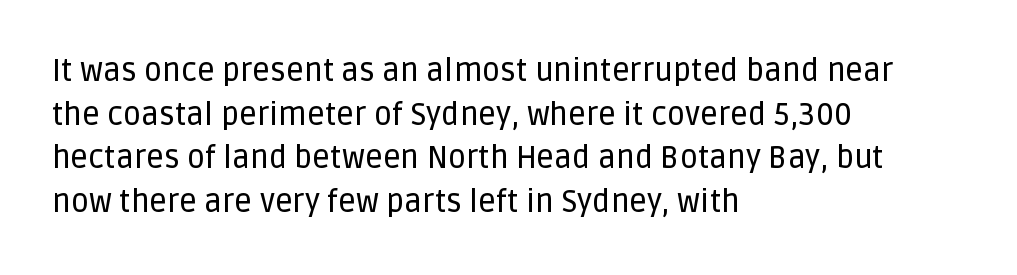
The image shows 31 px sans-serif type, upright; set left-aligned, normal line spacing (1.41x), normal letter spacing, not underlined; low stroke contrast and a large x-height.
